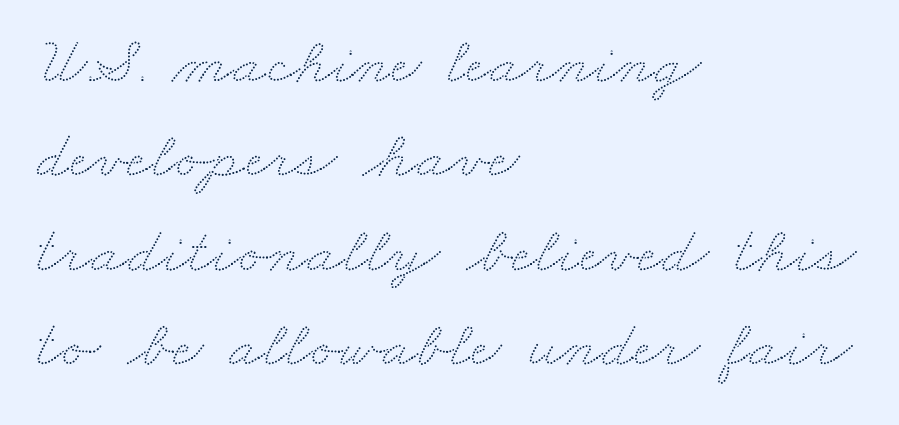
The image shows 66 px wide type; set left-aligned, normal line spacing (1.43x), normal letter spacing, not underlined; low stroke contrast and a small x-height.
